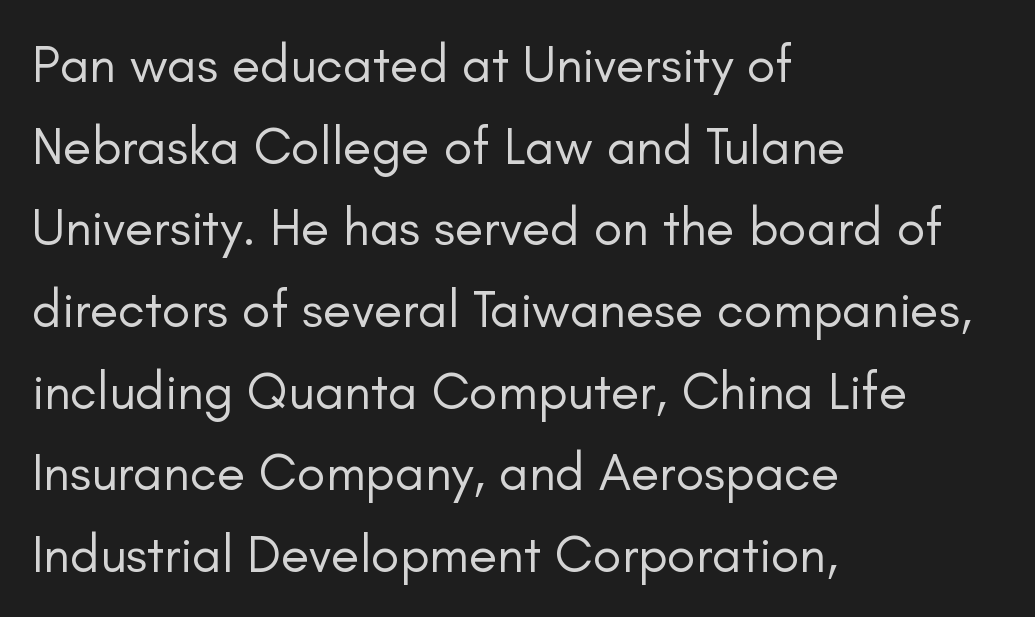
Between one letter and the next there's only the usual sliver of space. Typeset ragged right — the left edge is the straight one. A roman cut, with each character standing at attention. The weight would be labelled regular, book, light, or lighter still. Only glyphs here, with clear space below each row.
